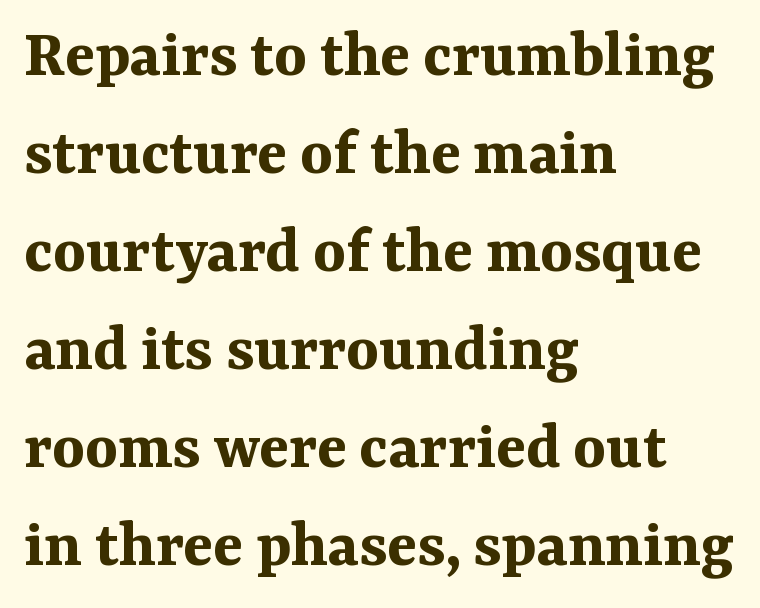
{"serif": "yes", "italic": "no", "bold": "yes", "weight": "bold", "width": "normal", "stroke_contrast": "medium", "x_height": "medium", "monospaced": "no", "underline": "no", "align": "left", "line_spacing": "normal", "line_spacing_ratio": 1.42, "letter_spacing": "normal", "letter_spacing_em": 0.0, "glyph_px": 69}
